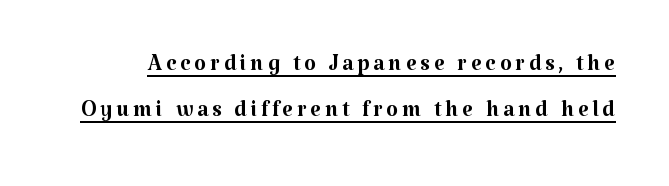
Rows of type keep a routine distance in the vertical direction. Observe the serifs anchoring each vertical stroke in this sample. Quick note: underline on. Caption: face not bold, strokes unweighted. Here the designer chose a conventional face with non-uniform glyph widths. The type sits square on the baseline with zero lean.
